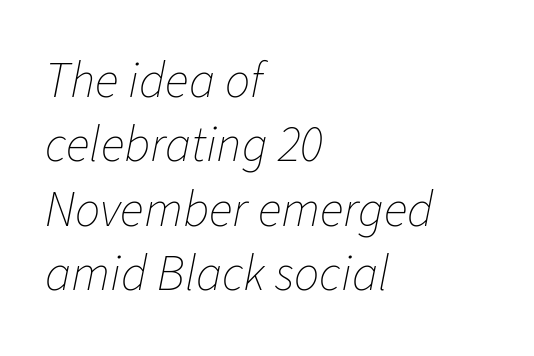
{"italic": "yes", "lean": "right", "slant_degrees": 11, "bold": "no", "weight": "thin", "width": "normal", "stroke_contrast": "low", "x_height": "medium", "monospaced": "no", "underline": "no", "align": "left", "line_spacing": "normal", "line_spacing_ratio": 1.29, "letter_spacing": "normal", "letter_spacing_em": 0.0, "glyph_px": 50}
